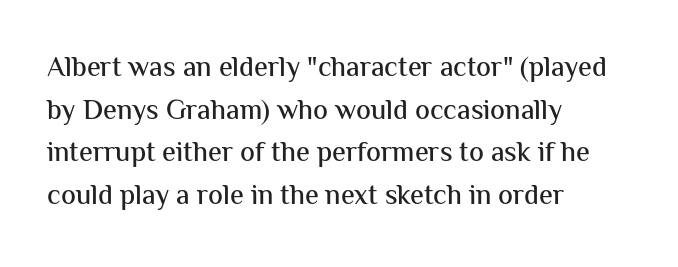
The image shows 28 px sans-serif type, upright; set left-aligned, normal line spacing (1.52x), normal letter spacing, not underlined; medium stroke contrast and a medium x-height.
